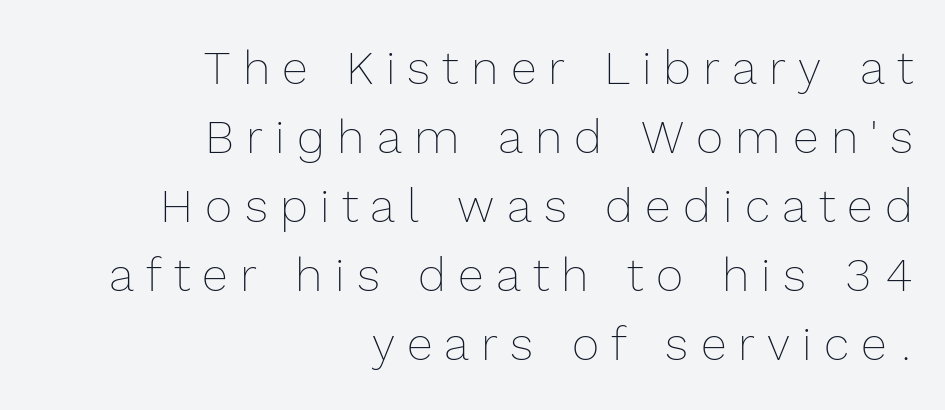
The image shows 47 px thin type, upright; set right-aligned, normal line spacing (1.47x), unusually wide letter spacing (+0.26 em), not underlined; a medium x-height.
